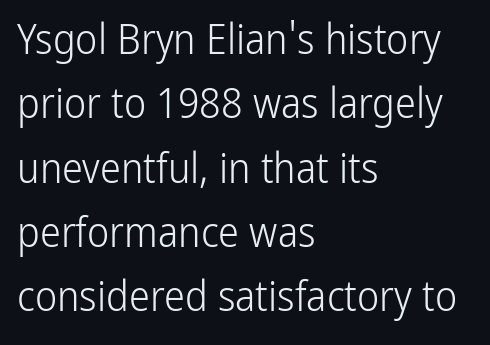
{"serif": "no", "italic": "no", "bold": "no", "weight": "light", "width": "condensed", "stroke_contrast": "low", "x_height": "medium", "monospaced": "no", "underline": "no", "align": "left", "line_spacing": "normal", "line_spacing_ratio": 1.53, "letter_spacing": "normal", "letter_spacing_em": 0.0, "glyph_px": 42}
